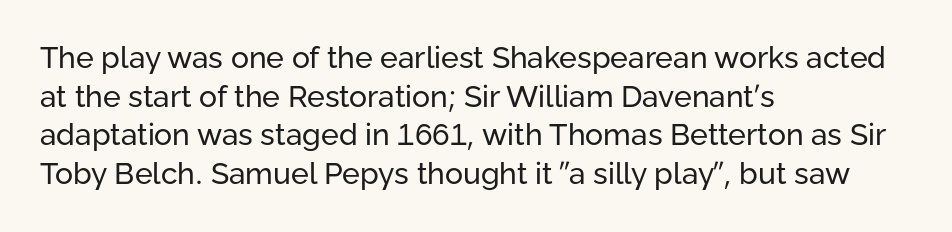
Q: Is the text bold? A: No.
Q: Is the text italic (slanted)? A: No, it is upright.
Q: Is the typeface a serif or a sans-serif typeface? A: Sans-serif.
Q: Is the text underlined? A: No.
Q: How is the paragraph aligned? A: Left-aligned.
Q: Is the spacing between letters normal or unusually wide? A: Normal.
Q: Is the spacing between lines tight, normal or loose? A: Normal.
Q: Width (condensed, normal, or wide)? A: Normal.
Q: Stroke contrast? A: Low.
Q: x-height? A: Medium.
Q: Monospaced? A: No.
